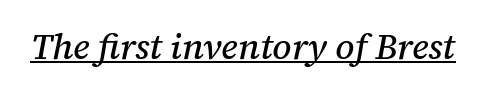
The rendered words wear a rule along their underside. Characters follow at the spacing the type designer built in. It's the slanting kind of type. Letterform terminals end in serifs throughout the passage. Varying glyph widths throughout — classic text-font behaviour.
